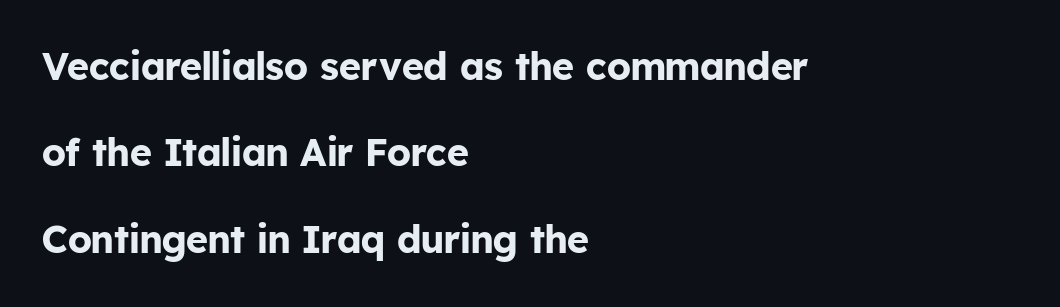
Nothing unusual about the tracking: characters are spaced as the font intends. Nobody drew a line under any word here. The letters advance in unequal steps, a hallmark of proportional type. This sample uses a sans-serif face.
